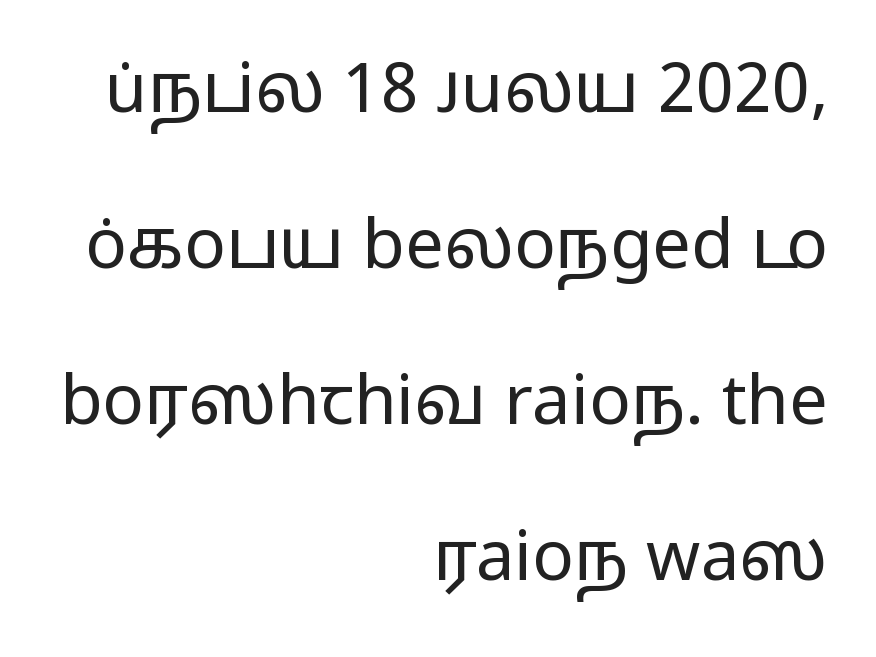
Q: Is the text bold? A: No.
Q: Is the text italic (slanted)? A: No, it is upright.
Q: Is the typeface a serif or a sans-serif typeface? A: Sans-serif.
Q: Is the text underlined? A: No.
Q: How is the paragraph aligned? A: Right-aligned.
Q: Is the spacing between letters normal or unusually wide? A: Normal.
Q: Is the spacing between lines tight, normal or loose? A: Loose.
Q: Width (condensed, normal, or wide)? A: Wide.
Q: Stroke contrast? A: Low.
Q: x-height? A: Medium.
Q: Monospaced? A: No.
